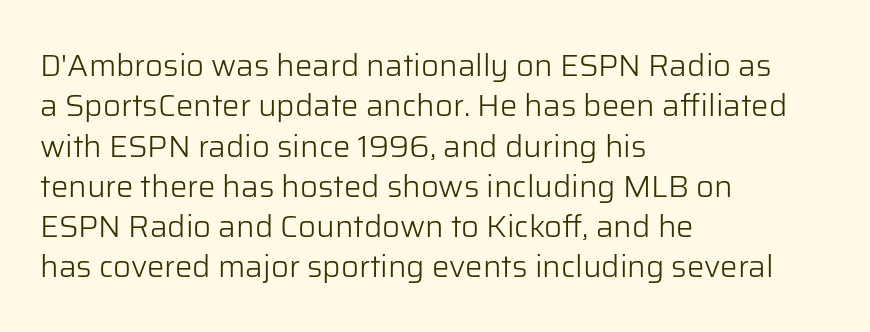
Q: Is the text bold? A: No.
Q: Is the text italic (slanted)? A: No, it is upright.
Q: Is the typeface a serif or a sans-serif typeface? A: Sans-serif.
Q: Is the text underlined? A: No.
Q: How is the paragraph aligned? A: Left-aligned.
Q: Is the spacing between letters normal or unusually wide? A: Normal.
Q: Is the spacing between lines tight, normal or loose? A: Normal.
Q: Width (condensed, normal, or wide)? A: Normal.
Q: Stroke contrast? A: Low.
Q: x-height? A: Medium.
Q: Monospaced? A: No.
